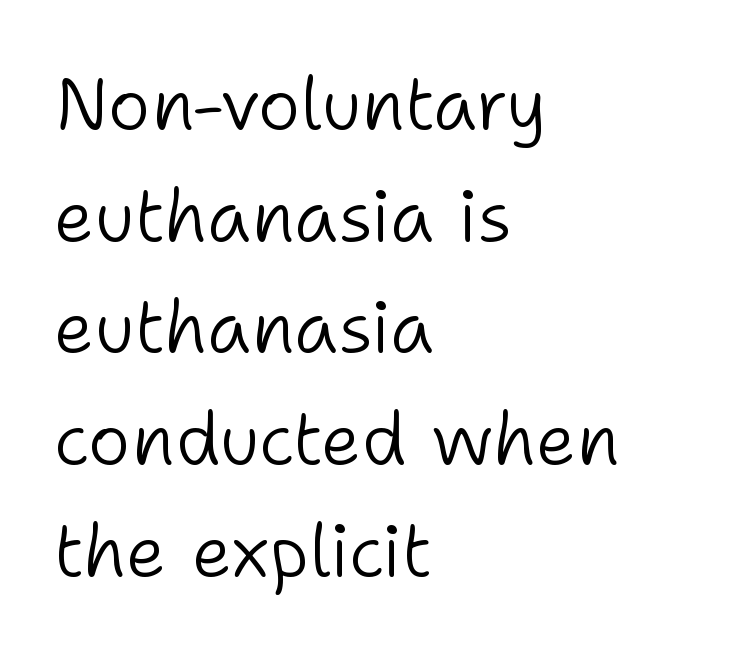
Q: Is the text bold? A: No.
Q: Is the text italic (slanted)? A: No, it is upright.
Q: Is the typeface a serif or a sans-serif typeface? A: Sans-serif.
Q: Is the text underlined? A: No.
Q: How is the paragraph aligned? A: Left-aligned.
Q: Is the spacing between letters normal or unusually wide? A: Normal.
Q: Is the spacing between lines tight, normal or loose? A: Normal.
Q: Width (condensed, normal, or wide)? A: Normal.
Q: Stroke contrast? A: Low.
Q: x-height? A: Medium.
Q: Monospaced? A: No.
